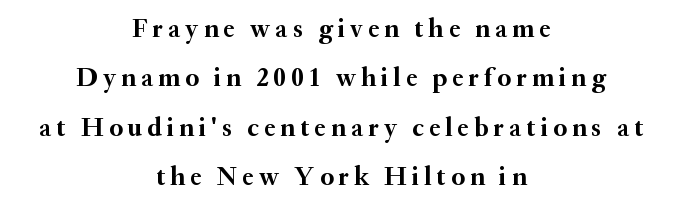
Q: Is the text bold? A: Yes.
Q: Is the text italic (slanted)? A: No, it is upright.
Q: Is the text underlined? A: No.
Q: How is the paragraph aligned? A: Centered.
Q: Is the spacing between letters normal or unusually wide? A: Unusually wide.
Q: Is the spacing between lines tight, normal or loose? A: Loose.
